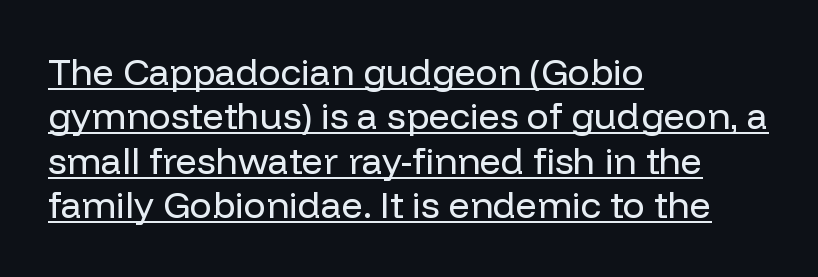
Q: Is the text bold? A: No.
Q: Is the text italic (slanted)? A: No, it is upright.
Q: Is the typeface a serif or a sans-serif typeface? A: Sans-serif.
Q: Is the text underlined? A: Yes.
Q: How is the paragraph aligned? A: Left-aligned.
Q: Is the spacing between letters normal or unusually wide? A: Normal.
Q: Width (condensed, normal, or wide)? A: Normal.
Q: Stroke contrast? A: Low.
Q: x-height? A: Medium.
Q: Monospaced? A: No.
